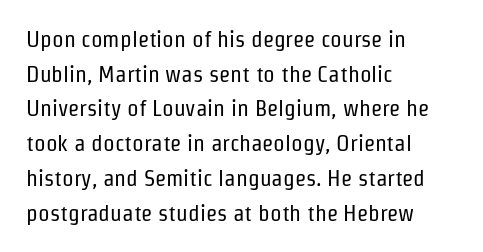
The image shows 23 px text type, upright; set left-aligned, normal line spacing (1.51x), normal letter spacing, not underlined.
